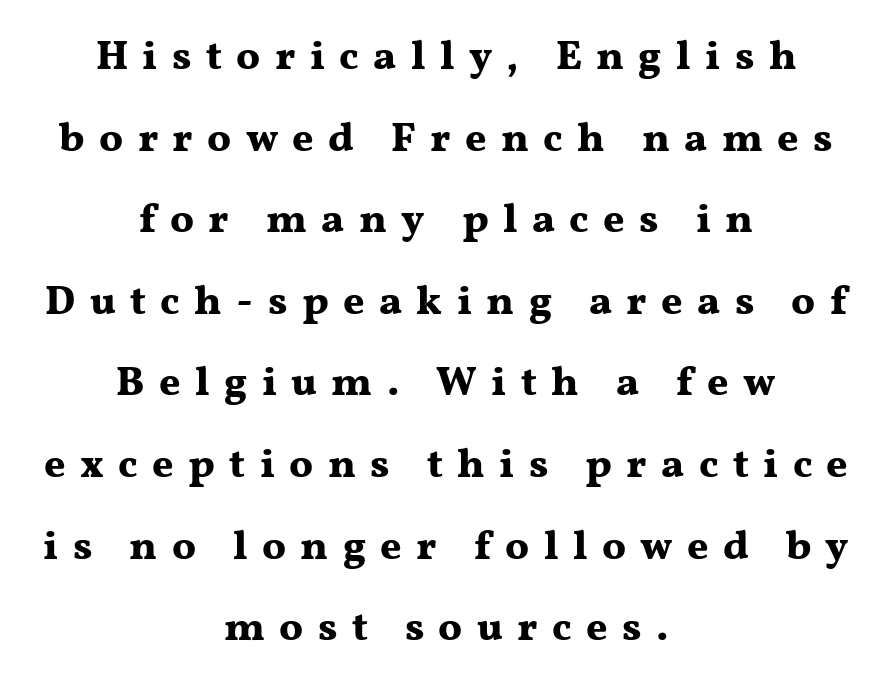
{"serif": "yes", "italic": "no", "bold": "yes", "weight": "bold", "width": "wide", "stroke_contrast": "medium", "x_height": "medium", "monospaced": "no", "underline": "no", "align": "center", "line_spacing": "loose", "line_spacing_ratio": 1.99, "letter_spacing": "wide", "letter_spacing_em": 0.35, "glyph_px": 41}
